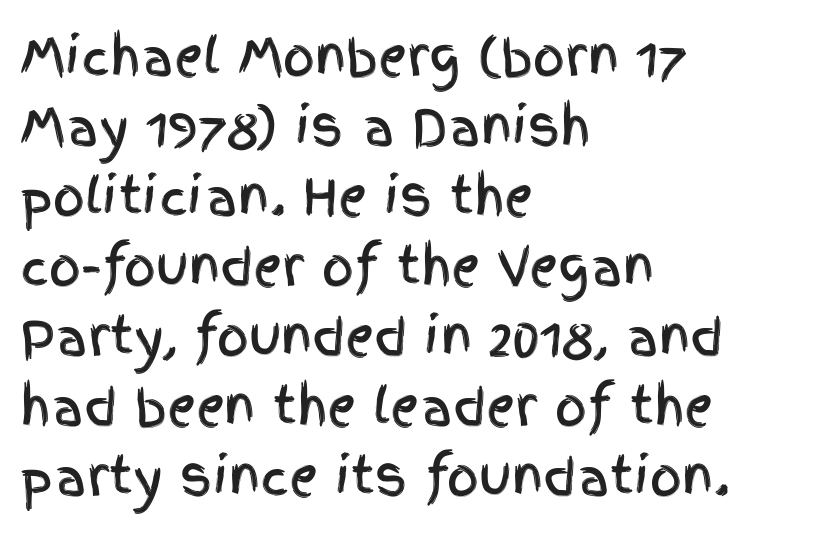
Q: Is the text italic (slanted)? A: No, it is upright.
Q: Is the typeface a serif or a sans-serif typeface? A: Sans-serif.
Q: Is the text underlined? A: No.
Q: How is the paragraph aligned? A: Left-aligned.
Q: Is the spacing between letters normal or unusually wide? A: Normal.
Q: Is the spacing between lines tight, normal or loose? A: Normal.
Q: Width (condensed, normal, or wide)? A: Condensed.
Q: x-height? A: Large.
Q: Monospaced? A: No.
